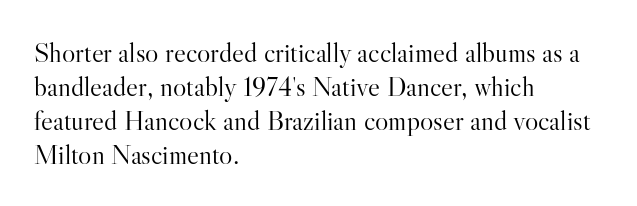
The space directly below the letters is spotless. The strokes are not fattened; the text isn't bold. Line starts are locked; line ends wander. Does extra space separate the letters? No, they use regular spacing.
